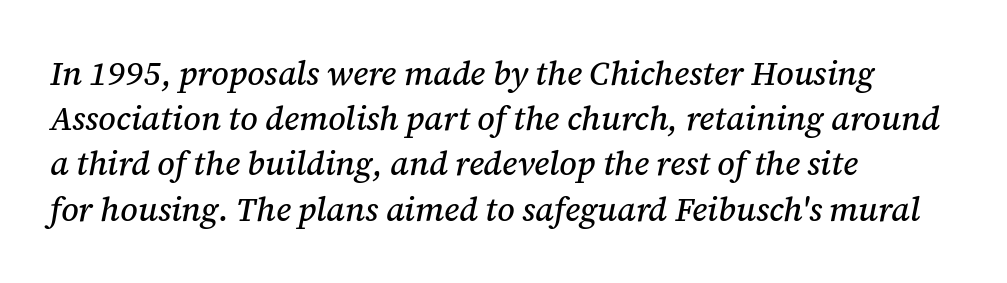
The image shows 33 px serif type, italic (leaning right); set left-aligned, normal line spacing (1.37x), normal letter spacing, not underlined; medium stroke contrast and a medium x-height.
